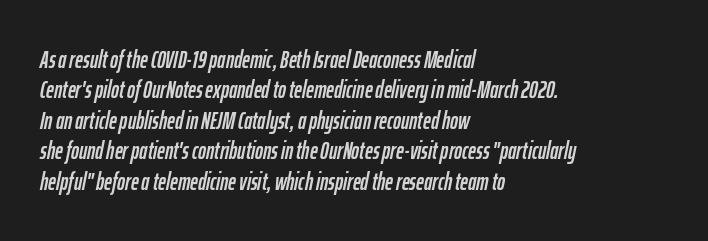
The image shows 24 px text type, italic (leaning right); set left-aligned, normal line spacing (1.27x), normal letter spacing, not underlined.
